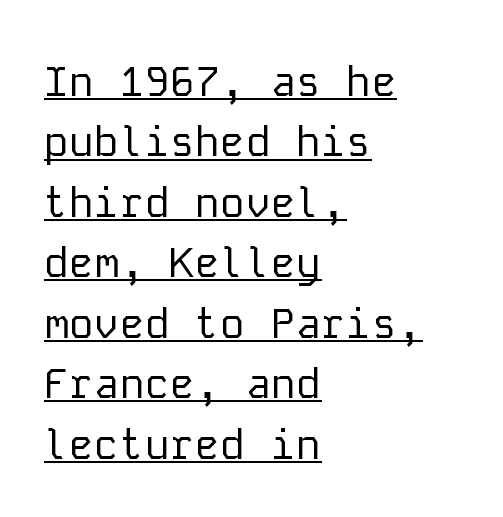
The image shows 42 px regular-weight sans-serif type, upright, monospaced; set left-aligned, normal line spacing (1.44x), normal letter spacing, underlined; low stroke contrast and a medium x-height.
